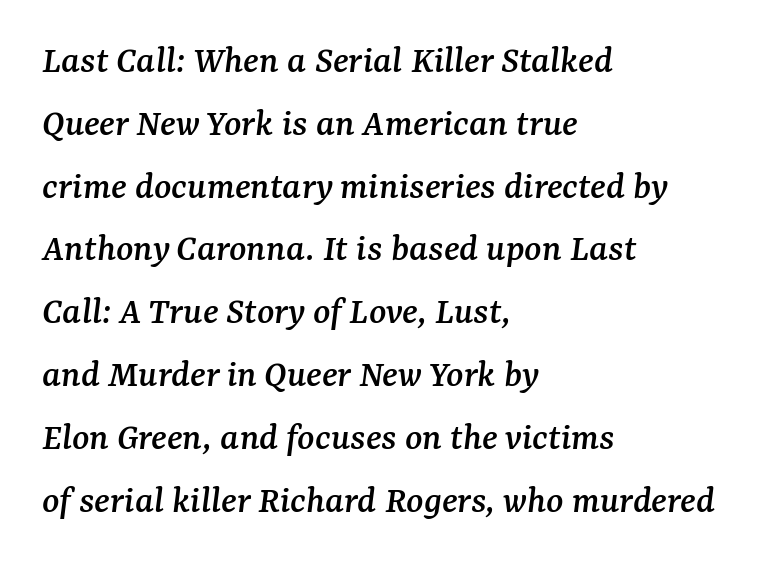
Type style note: has serifs. This sample keeps an unexceptional amount of space between lines. Compared with ordinary roman type, these characters are visibly tilted. Typeset ragged right — the left edge is the straight one. Each letter keeps its own natural width here, so spacing adapts to shape. Check under the words: just untouched page.
